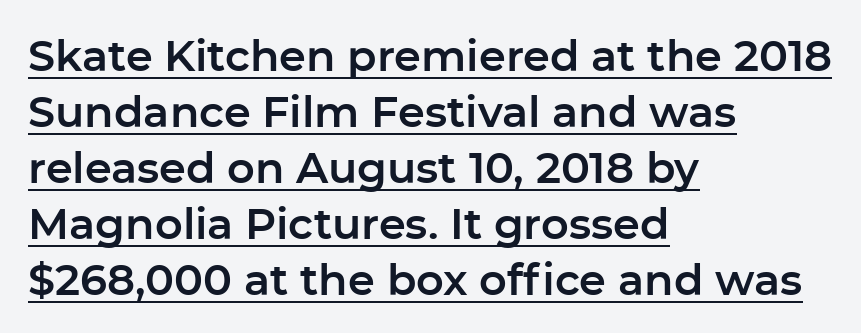
{"serif": "no", "italic": "no", "width": "normal", "stroke_contrast": "low", "x_height": "medium", "monospaced": "no", "underline": "yes", "align": "left", "line_spacing": "normal", "line_spacing_ratio": 1.3, "letter_spacing": "normal", "letter_spacing_em": 0.0, "glyph_px": 43}
